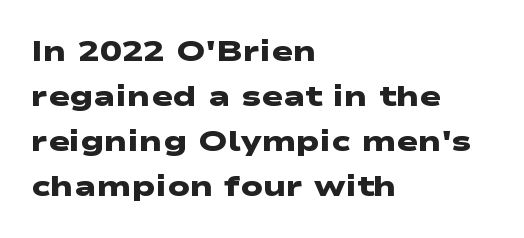
A normal amount of white space separates one row of letters from the next. Weight: bold. Short note: letters normally spaced. A bare baseline throughout the passage. Each letter keeps its own natural width here, so spacing adapts to shape. Is the block centered? No — it sits flush against the left margin.
